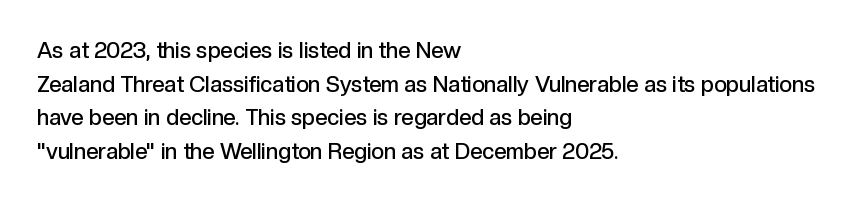
The image shows 22 px text type, upright; set left-aligned, normal line spacing (1.53x), normal letter spacing, not underlined.
